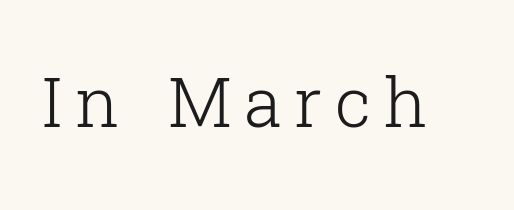
Italic? Not at all — the glyphs are vertical. Beneath every word, the page is bare. This is serif lettering, the kind often seen in printed books. The rendering uses natural spacing where letterforms have individual widths.
